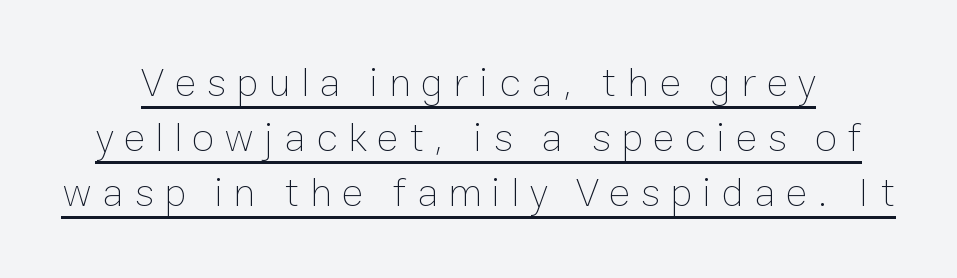
The lines sit at an ordinary, default distance from one another. In terms of letterspacing, this is a distinctly airy, spread setting. Honestly, the underline is the first thing you notice here. A typesetter would call this proportional, since set widths differ per character.
